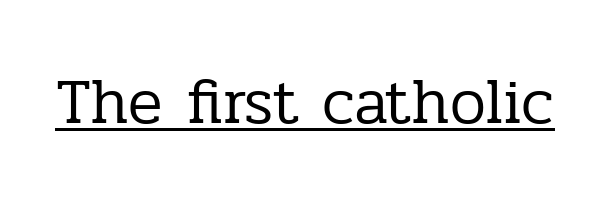
Q: Is the text bold? A: No.
Q: Is the text italic (slanted)? A: No, it is upright.
Q: Is the typeface a serif or a sans-serif typeface? A: Serif.
Q: Is the text underlined? A: Yes.
Q: Is the spacing between letters normal or unusually wide? A: Normal.
Q: Width (condensed, normal, or wide)? A: Normal.
Q: Stroke contrast? A: Low.
Q: x-height? A: Medium.
Q: Monospaced? A: No.
